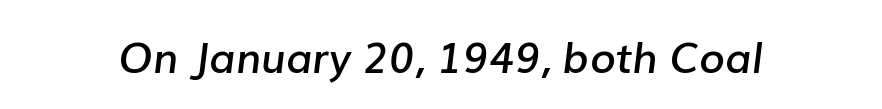
In terms of letterspacing, this is plain default setting. Think of a printed novel: that variable character pitch is what you see here. The string is rendered with underlining switched off. Compared with an ordinary text face, these strokes are moderately heavier — a semibold. The face used here has a pronounced slope to its letters.
